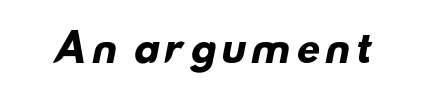
Do the characters align in a grid? No, the font is proportional. The strokes are fattened all the way to bold. In terms of letterform style, serifs are entirely absent. Honestly, there is no underline to notice here at all.
